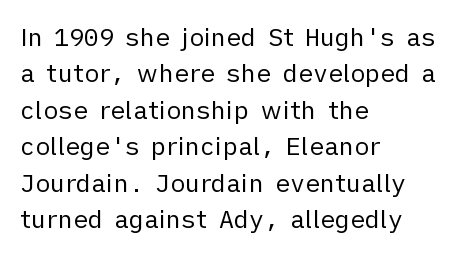
In terms of posture, this sample is upright. The passage shown has conventional tracking throughout. The zone under the glyphs is completely vacant. The lines are quadded left. These glyphs show unthickened strokes, regular width or finer. Rows of type keep a routine distance in the vertical direction.
